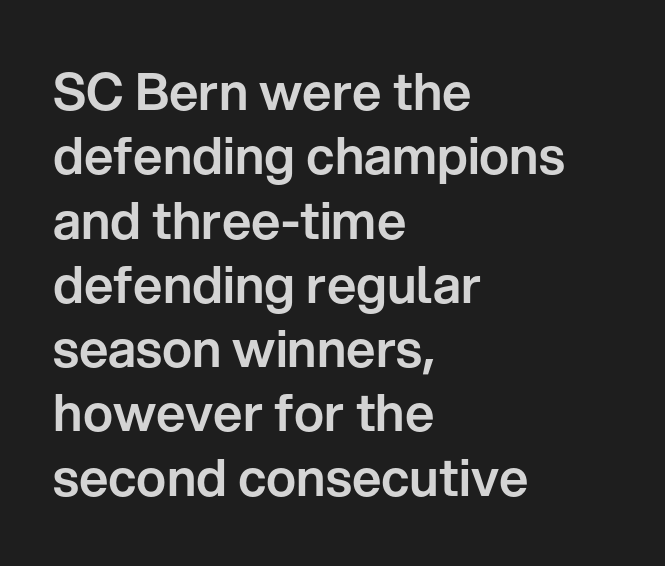
The image shows 51 px sans-serif type, upright; set left-aligned, normal line spacing (1.26x), normal letter spacing, not underlined; low stroke contrast and a medium x-height.
